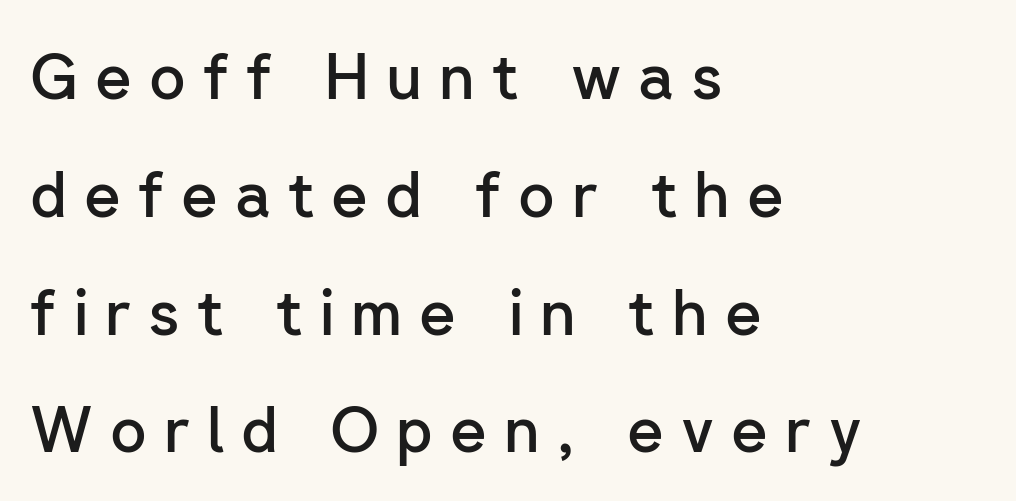
Unlike italic type, these characters show no tilt at all. Just letters on the line, the space beneath them empty. The rendering uses natural spacing where letterforms have individual widths. Which margin do the lines hug? The left one — the right edge is uneven. The type family on display is of the sans-serif kind. Is the letter spacing exaggerated? Yes — the characters are pushed far apart.
